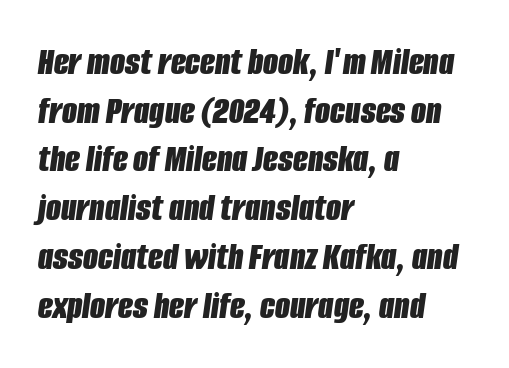
The image shows 39 px bold, condensed type, italic (leaning right); set left-aligned, normal line spacing (1.25x), normal letter spacing, not underlined; low stroke contrast and a large x-height.
